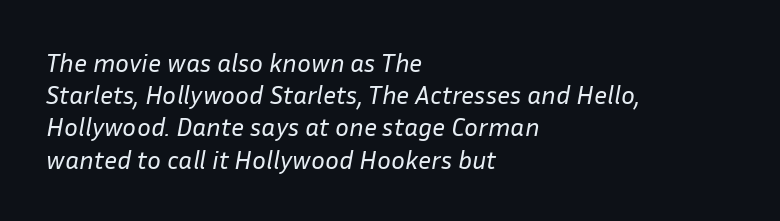
{"italic": "yes", "lean": "right", "slant_degrees": 10, "bold": "no", "underline": "no", "align": "left", "line_spacing_ratio": 1.24, "letter_spacing": "normal", "letter_spacing_em": 0.0, "glyph_px": 26}
